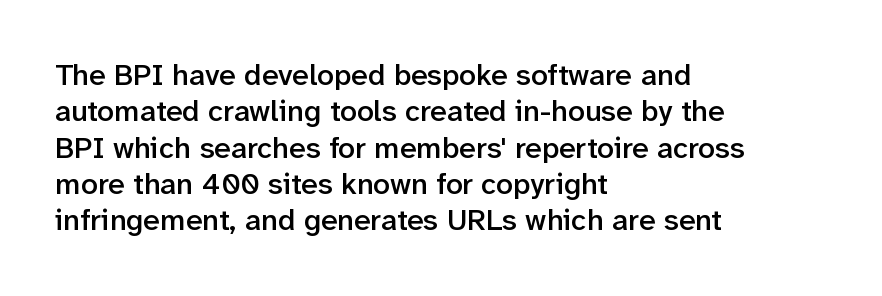
Q: Is the text bold? A: Semi-bold.
Q: Is the text italic (slanted)? A: No, it is upright.
Q: Is the typeface a serif or a sans-serif typeface? A: Sans-serif.
Q: Is the text underlined? A: No.
Q: How is the paragraph aligned? A: Left-aligned.
Q: Is the spacing between letters normal or unusually wide? A: Normal.
Q: Width (condensed, normal, or wide)? A: Normal.
Q: Stroke contrast? A: Low.
Q: x-height? A: Medium.
Q: Monospaced? A: No.
